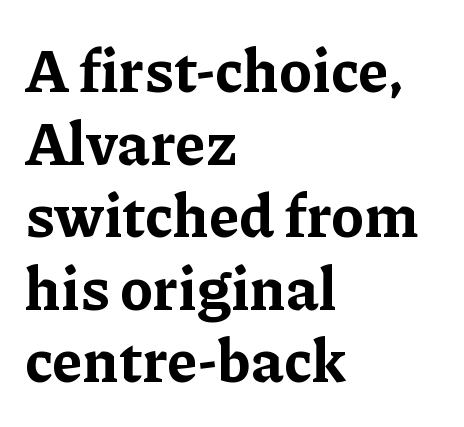
{"serif": "yes", "italic": "no", "bold": "yes", "weight": "bold", "width": "normal", "stroke_contrast": "low", "x_height": "medium", "monospaced": "no", "underline": "no", "align": "left", "line_spacing_ratio": 1.21, "letter_spacing": "normal", "letter_spacing_em": 0.0, "glyph_px": 60}
